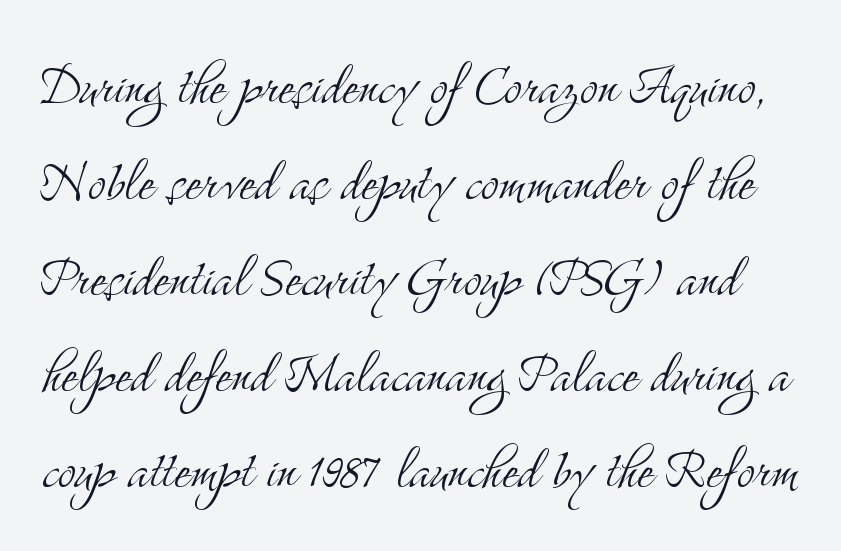
How would I describe the line gaps? Plain and ordinary. Character widths vary here, with narrow letters taking less room than wide ones. The space beneath each line is pristine and unruled. Glyph-to-glyph distance matches everyday printed text.
